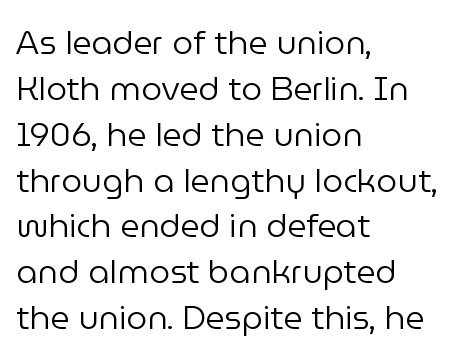
The image shows 33 px regular-weight sans-serif type, upright; set left-aligned, normal line spacing (1.39x), normal letter spacing, not underlined; low stroke contrast and a medium x-height.
